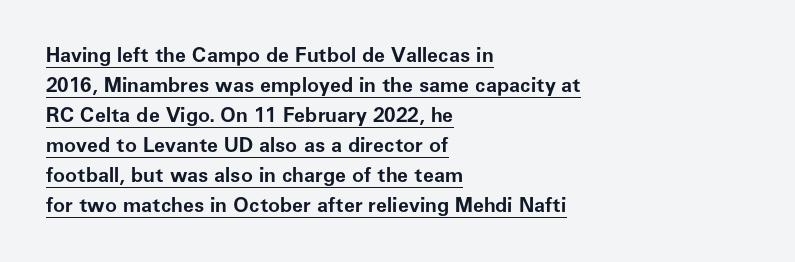
The sample's only ornament is a line tracing under the words. Does the leading feel generous? No, just average. Compared with a centered layout, this one pins lines to the left instead. Inter-character spacing is left at the font's built-in metrics. When letters stand straight like this, we call the style roman or upright. Typesetter's note: full bold, strokes at maximum text heaviness.
